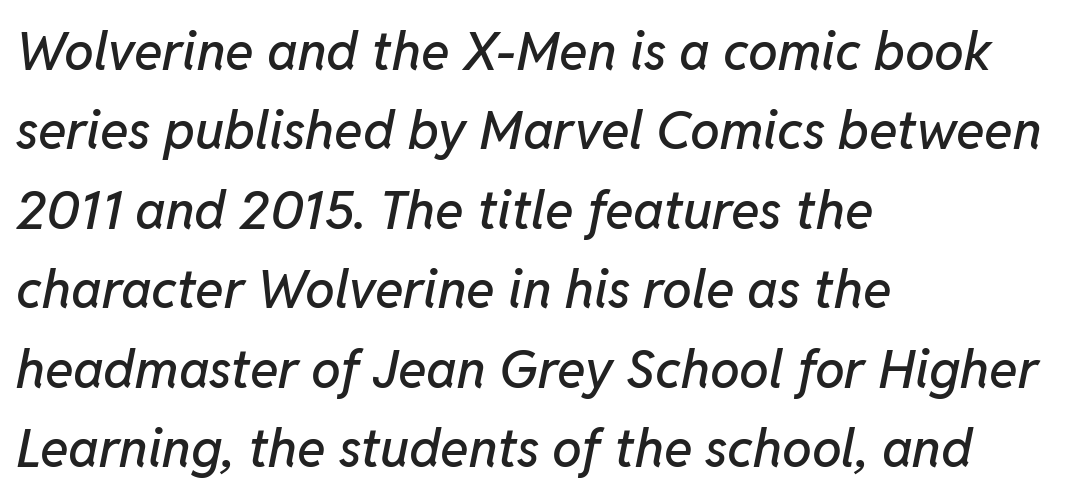
Q: Is the text italic (slanted)? A: Yes, it leans right by about 11 degrees.
Q: Is the text underlined? A: No.
Q: How is the paragraph aligned? A: Left-aligned.
Q: Is the spacing between letters normal or unusually wide? A: Normal.
Q: Is the spacing between lines tight, normal or loose? A: Normal.
Q: Width (condensed, normal, or wide)? A: Normal.
Q: Stroke contrast? A: Low.
Q: x-height? A: Medium.
Q: Monospaced? A: No.
